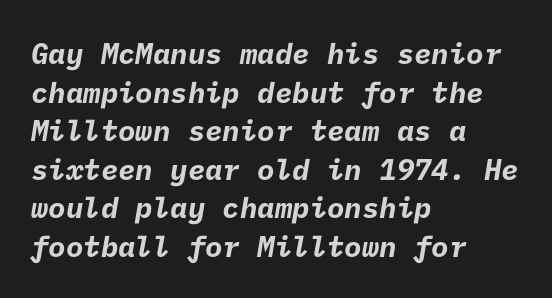
{"serif": "no", "bold": "yes", "weight": "bold", "width": "normal", "stroke_contrast": "low", "x_height": "medium", "underline": "no", "align": "left", "line_spacing": "normal", "line_spacing_ratio": 1.33, "letter_spacing": "normal", "letter_spacing_em": 0.0, "glyph_px": 29}
